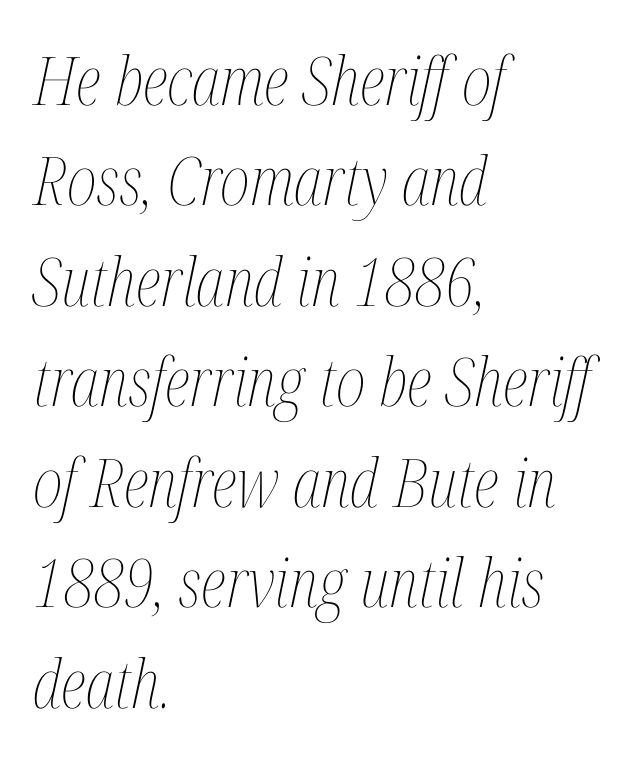
Q: Is the text bold? A: No.
Q: Is the text italic (slanted)? A: Yes, it leans right by about 12 degrees.
Q: Is the text underlined? A: No.
Q: How is the paragraph aligned? A: Left-aligned.
Q: Is the spacing between letters normal or unusually wide? A: Normal.
Q: Is the spacing between lines tight, normal or loose? A: Normal.
Q: Width (condensed, normal, or wide)? A: Condensed.
Q: Stroke contrast? A: Medium.
Q: x-height? A: Medium.
Q: Monospaced? A: No.
